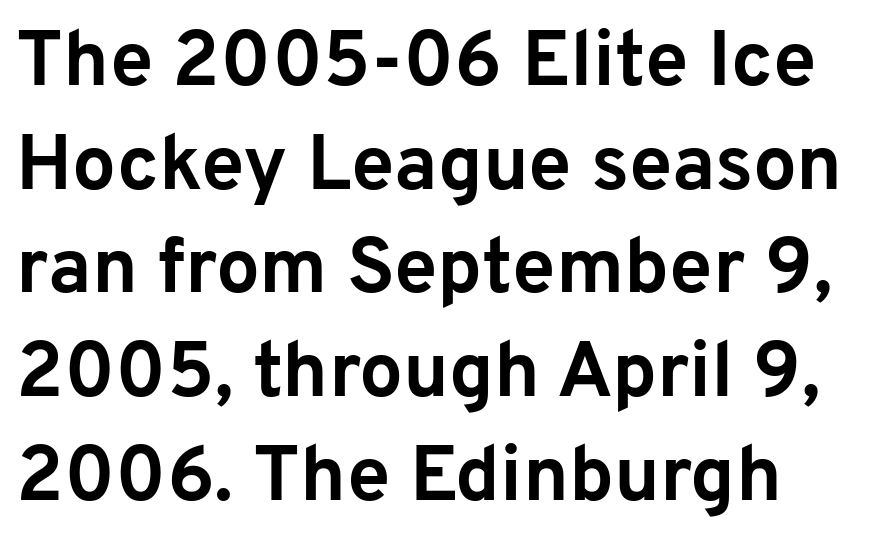
The image shows 78 px bold sans-serif type, upright; set left-aligned, normal line spacing (1.33x), normal letter spacing, not underlined; low stroke contrast and a medium x-height.
